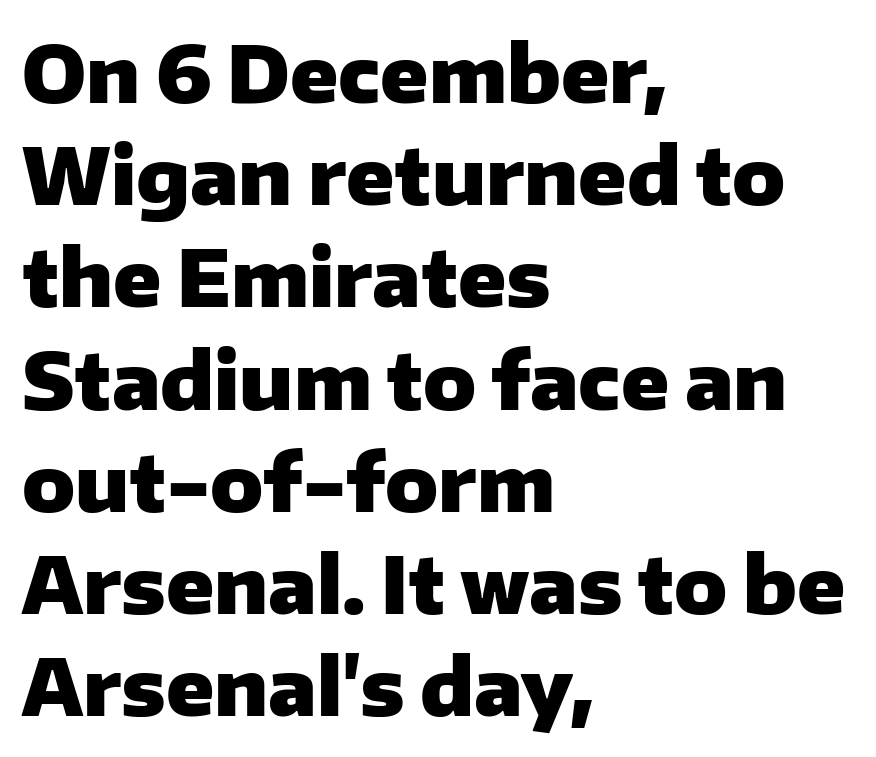
Q: Is the text bold? A: Yes.
Q: Is the text italic (slanted)? A: No, it is upright.
Q: Is the typeface a serif or a sans-serif typeface? A: Sans-serif.
Q: Is the text underlined? A: No.
Q: How is the paragraph aligned? A: Left-aligned.
Q: Is the spacing between letters normal or unusually wide? A: Normal.
Q: Is the spacing between lines tight, normal or loose? A: Normal.
Q: Width (condensed, normal, or wide)? A: Normal.
Q: Stroke contrast? A: Low.
Q: x-height? A: Medium.
Q: Monospaced? A: No.
